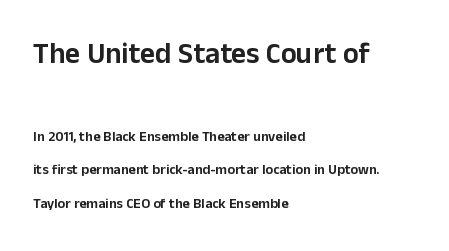
{"serif": "no", "italic": "no", "width": "normal", "stroke_contrast": "low", "x_height": "medium", "monospaced": "no", "underline": "no", "align": "left", "line_spacing": "loose", "line_spacing_ratio": 2.4, "letter_spacing": "normal", "letter_spacing_em": 0.0, "larger_block": "first", "size_ratio": 2.07, "glyph_px": 29}
